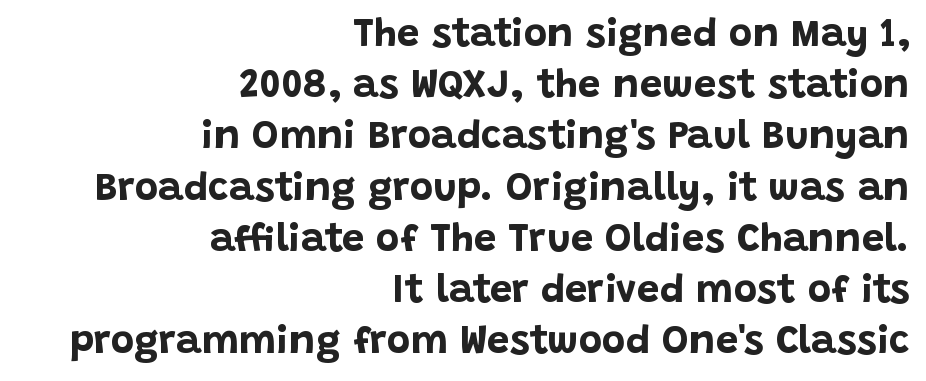
The rendering uses natural spacing where letterforms have individual widths. Set as a true bold cut, around the 700 mark. Interline gaps are of average width in this sample. Nothing sits at the stroke ends, so this counts as sans-serif. Alignment: flush right.
